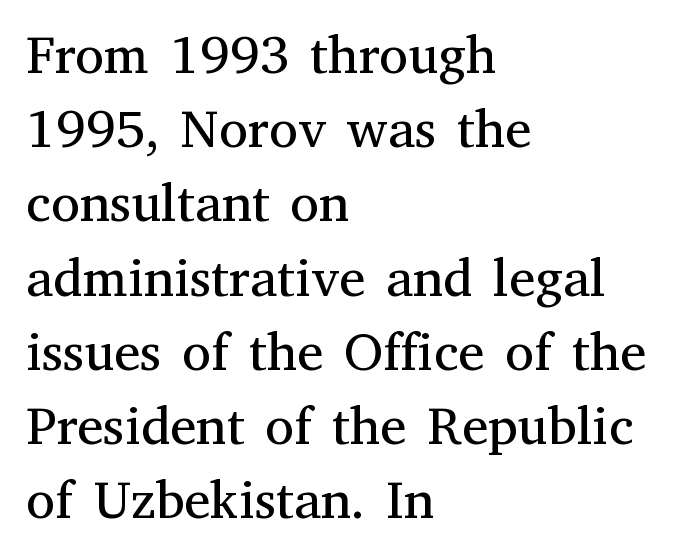
{"serif": "yes", "italic": "no", "bold": "no", "weight": "regular", "width": "normal", "stroke_contrast": "medium", "x_height": "medium", "monospaced": "no", "underline": "no", "align": "left", "line_spacing": "normal", "line_spacing_ratio": 1.4, "letter_spacing": "normal", "letter_spacing_em": 0.0, "glyph_px": 53}
